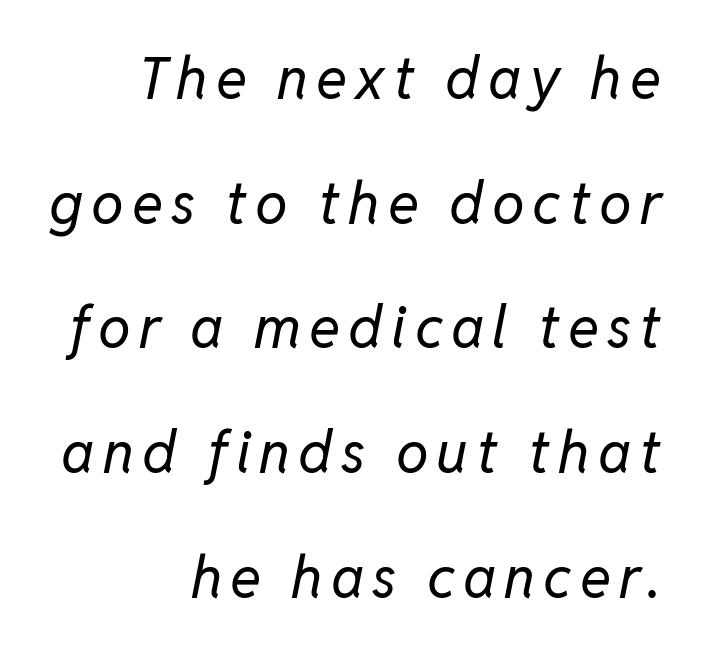
The image shows 58 px regular-weight type, italic (leaning right); set right-aligned, loose line spacing (2.15x), not underlined; low stroke contrast and a medium x-height.
